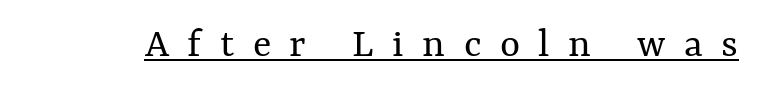
The image shows 43 px regular-weight type, upright; set unusually wide letter spacing (+0.43 em), underlined; medium stroke contrast and a medium x-height.
